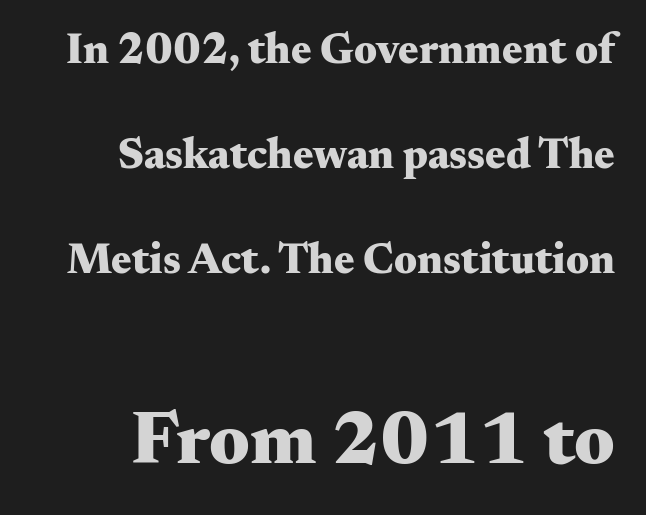
{"serif": "yes", "italic": "no", "bold": "yes", "weight": "heavy", "width": "wide", "stroke_contrast": "medium", "x_height": "small", "monospaced": "no", "underline": "no", "line_spacing": "loose", "line_spacing_ratio": 2.44, "letter_spacing": "normal", "letter_spacing_em": 0.0, "larger_block": "second", "size_ratio": 1.77, "glyph_px": 76}
